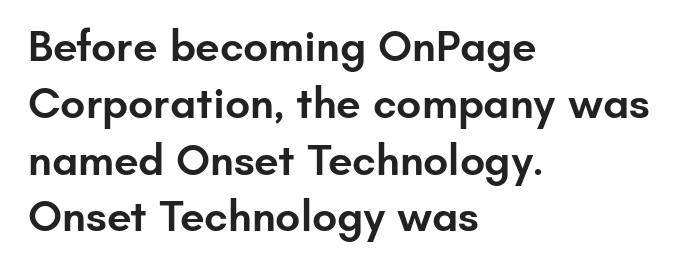
The image shows 44 px semibold sans-serif type, upright; set left-aligned, normal line spacing (1.29x), normal letter spacing, not underlined; low stroke contrast and a small x-height.
